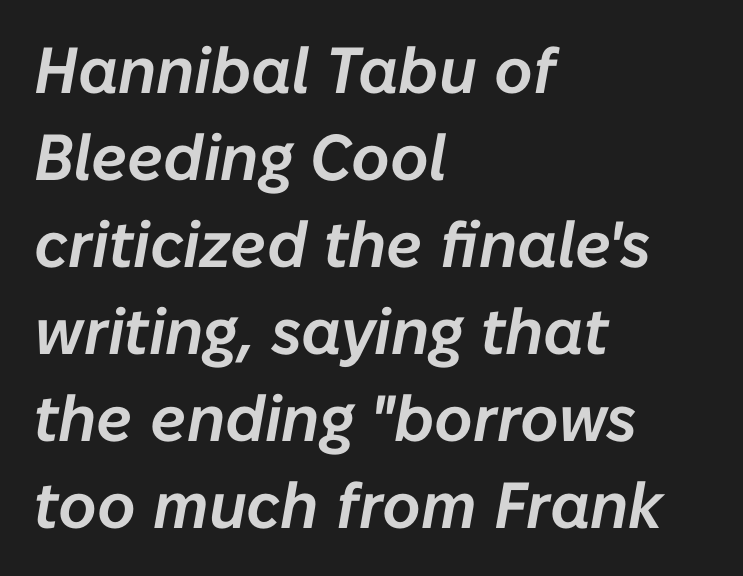
Q: Is the text italic (slanted)? A: Yes, it leans right by about 10 degrees.
Q: Is the text underlined? A: No.
Q: How is the paragraph aligned? A: Left-aligned.
Q: Is the spacing between letters normal or unusually wide? A: Normal.
Q: Is the spacing between lines tight, normal or loose? A: Normal.
Q: Width (condensed, normal, or wide)? A: Normal.
Q: Stroke contrast? A: Low.
Q: x-height? A: Medium.
Q: Monospaced? A: No.
